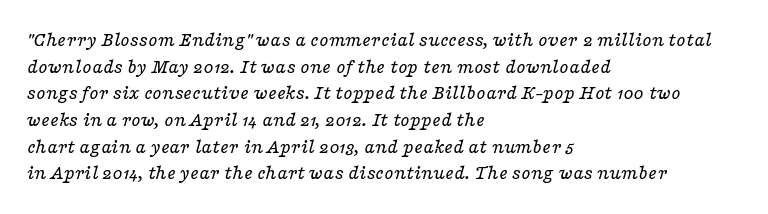
There's an unmistakable incline to the writing here. Typeset ragged right — the left edge is the straight one. Weight: regular or lighter. Tracking value appears to be zero — textbook default spacing. How would I describe the line gaps? Plain and ordinary. Anything drawn beneath the words? Only blank space.
